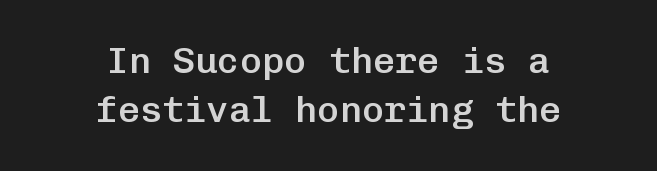
Q: Is the text bold? A: Semi-bold.
Q: Is the text italic (slanted)? A: No, it is upright.
Q: Is the typeface a serif or a sans-serif typeface? A: Sans-serif.
Q: Is the text underlined? A: No.
Q: How is the paragraph aligned? A: Centered.
Q: Is the spacing between letters normal or unusually wide? A: Normal.
Q: Is the spacing between lines tight, normal or loose? A: Normal.
Q: Width (condensed, normal, or wide)? A: Normal.
Q: Stroke contrast? A: Low.
Q: x-height? A: Medium.
Q: Monospaced? A: Yes.
